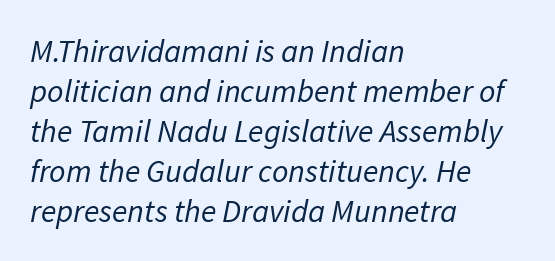
The image shows 32 px regular-weight sans-serif type; set left-aligned, normal line spacing (1.25x), normal letter spacing, not underlined; low stroke contrast and a medium x-height.
